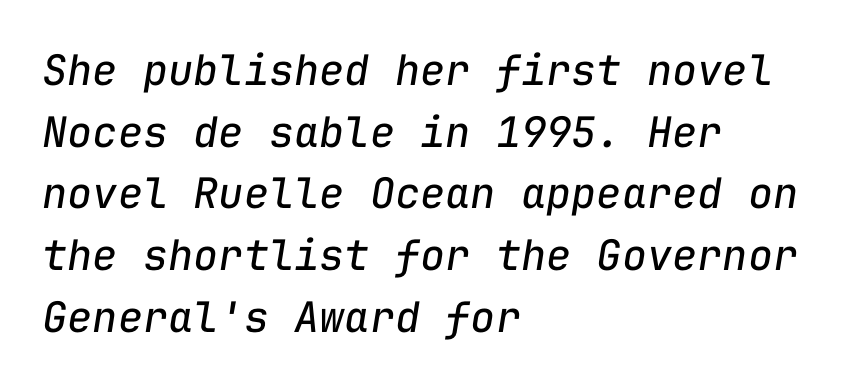
Q: Is the text bold? A: No.
Q: Is the text italic (slanted)? A: Yes, it leans right by about 9 degrees.
Q: Is the text underlined? A: No.
Q: How is the paragraph aligned? A: Left-aligned.
Q: Is the spacing between letters normal or unusually wide? A: Normal.
Q: Is the spacing between lines tight, normal or loose? A: Normal.
Q: Width (condensed, normal, or wide)? A: Normal.
Q: Stroke contrast? A: Low.
Q: x-height? A: Medium.
Q: Monospaced? A: Yes.
